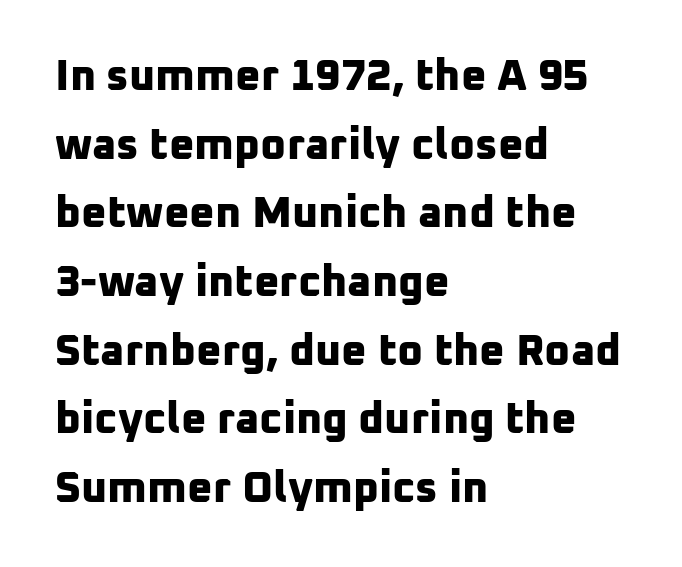
{"serif": "no", "bold": "yes", "weight": "bold", "width": "normal", "stroke_contrast": "low", "x_height": "medium", "monospaced": "no", "underline": "no", "align": "left", "line_spacing": "normal", "line_spacing_ratio": 1.56, "letter_spacing": "normal", "letter_spacing_em": 0.0, "glyph_px": 44}
